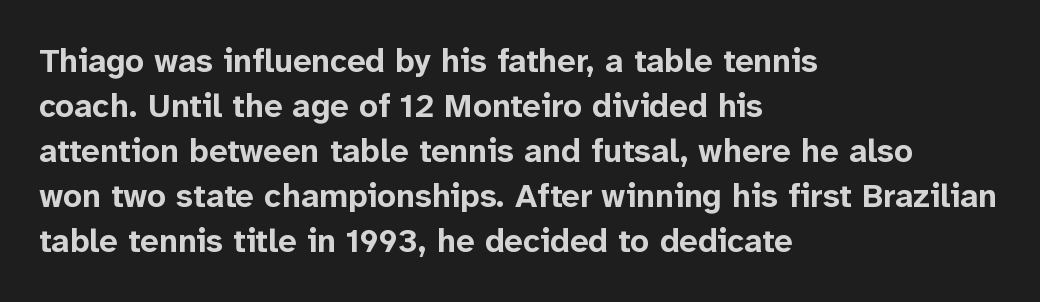
Line beginnings align vertically; line endings do not. Vertical spacing — default. Default kerning and tracking; the words read as compact shapes. Type without underlining. Unlike a traditional serif, this face leaves its strokes unadorned. Strong, thick strokes mark this as bold type.
